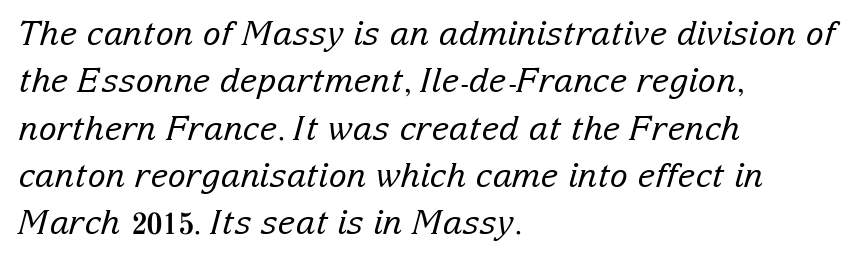
Little horizontal feet cap the strokes, marking this as serif type. Descenders hang freely into open space. Successive baselines arrive at the customary interval. You could call the tracking neutral — neither tight nor loose. These lines are rendered in a variable-pitch font.
